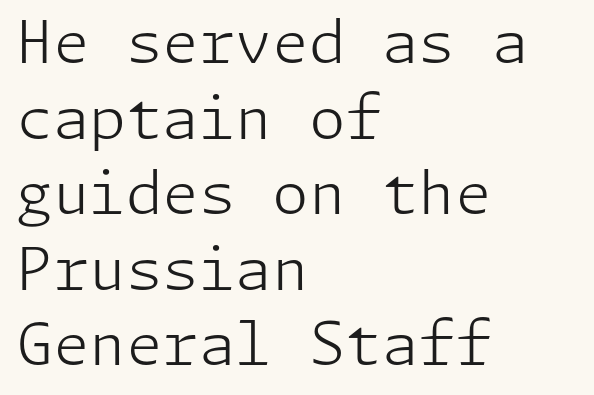
The line-height multiplier appears to be the usual default. Quick note: not italic, upright. Underlining? Definitely not there. Does extra space separate the letters? No, they use regular spacing. Horizontal alignment here is leftward, the default for most running prose. You can tell from the bare stems that sans-serif type was used.
